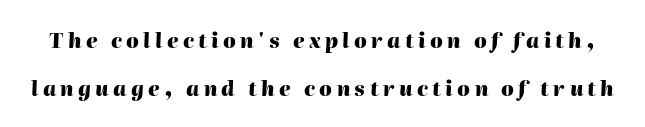
{"italic": "yes", "lean": "right", "slant_degrees": 2, "bold": "yes", "underline": "no", "line_spacing": "loose", "line_spacing_ratio": 2.38, "letter_spacing": "wide", "letter_spacing_em": 0.22, "glyph_px": 20}
